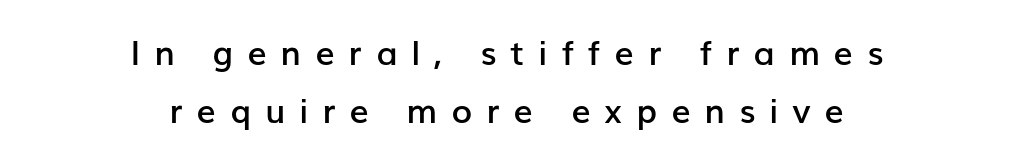
{"serif": "no", "italic": "no", "bold": "semi", "weight": "semibold", "width": "normal", "stroke_contrast": "low", "x_height": "medium", "monospaced": "no", "underline": "no", "align": "center", "line_spacing_ratio": 1.71, "letter_spacing": "wide", "letter_spacing_em": 0.41, "glyph_px": 34}
